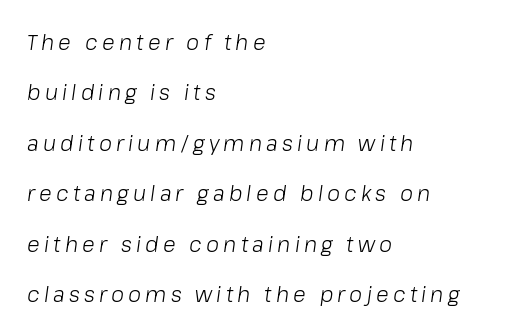
The image shows 21 px text type, italic (leaning right); set left-aligned, loose line spacing (2.4x), unusually wide letter spacing (+0.2 em), not underlined.
